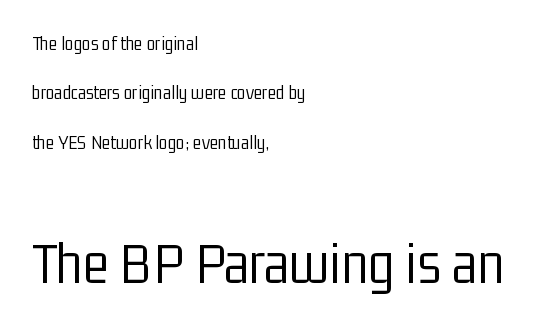
The image shows 61 px light, condensed sans-serif type, upright; set left-aligned, loose line spacing (2.47x), normal letter spacing, not underlined; the second (bottom) block is 3.05x larger; low stroke contrast and a medium x-height.
